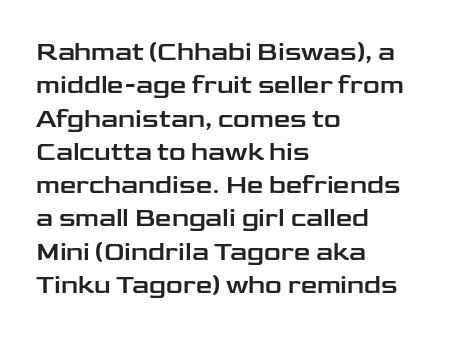
{"italic": "no", "underline": "no", "align": "left", "line_spacing": "normal", "line_spacing_ratio": 1.28, "letter_spacing": "normal", "letter_spacing_em": 0.0, "glyph_px": 26}
